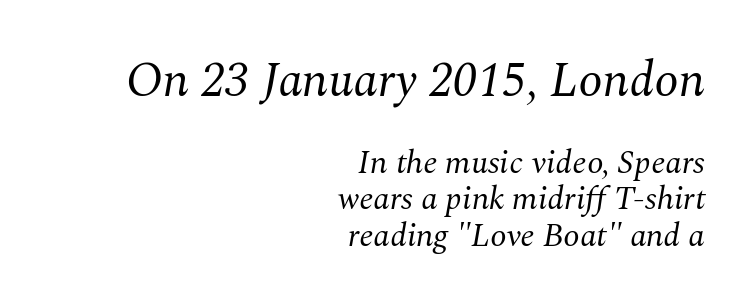
Where is the straight margin? On the right. The more generous point size was reserved for the upper chunk. Lines of text with bare space underneath. The rendering shows small feet on the letterforms — a serif design.
